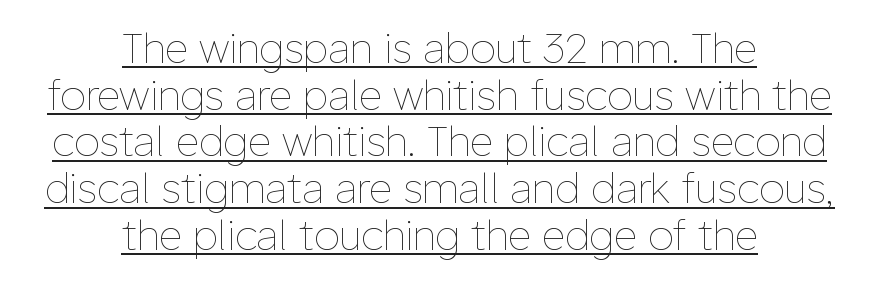
The image shows 41 px thin type, upright; set centered, tight line spacing (1.14x), normal letter spacing, underlined; low stroke contrast and a medium x-height.
